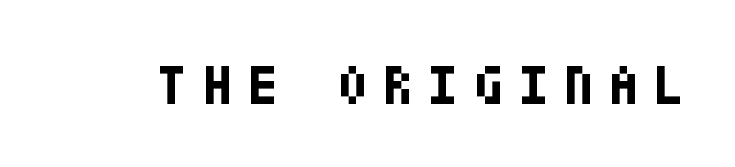
{"serif": "no", "italic": "no", "bold": "yes", "weight": "bold", "width": "condensed", "stroke_contrast": "low", "x_height": "large", "underline": "no", "letter_spacing": "wide", "letter_spacing_em": 0.26, "glyph_px": 56}
